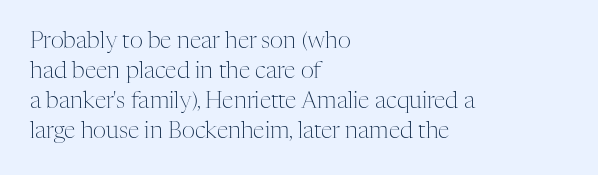
Q: Is the text bold? A: No.
Q: Is the text italic (slanted)? A: No, it is upright.
Q: Is the text underlined? A: No.
Q: How is the paragraph aligned? A: Left-aligned.
Q: Is the spacing between letters normal or unusually wide? A: Normal.
Q: Is the spacing between lines tight, normal or loose? A: Normal.
